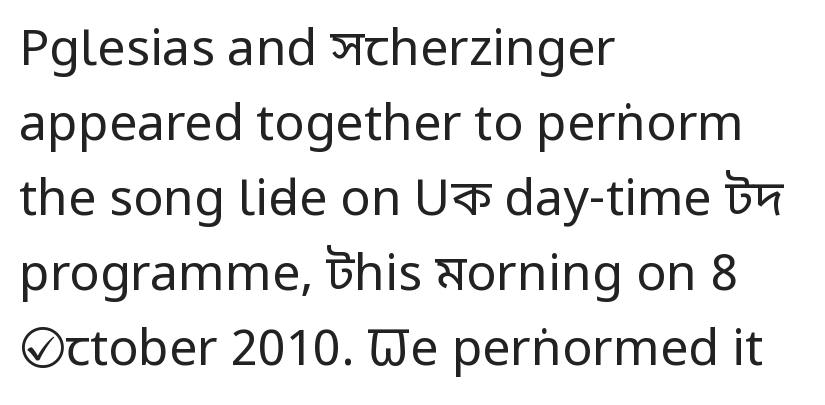
Q: Is the text bold? A: No.
Q: Is the text italic (slanted)? A: No, it is upright.
Q: Is the typeface a serif or a sans-serif typeface? A: Sans-serif.
Q: Is the text underlined? A: No.
Q: How is the paragraph aligned? A: Left-aligned.
Q: Is the spacing between letters normal or unusually wide? A: Normal.
Q: Is the spacing between lines tight, normal or loose? A: Normal.
Q: Width (condensed, normal, or wide)? A: Condensed.
Q: Stroke contrast? A: Low.
Q: x-height? A: Large.
Q: Monospaced? A: No.
